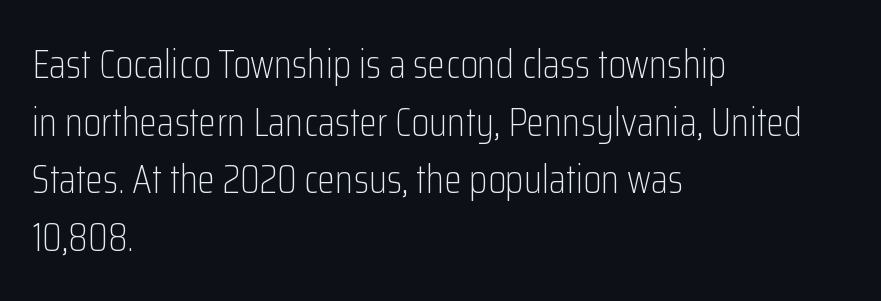
Q: Is the text bold? A: No.
Q: Is the text italic (slanted)? A: No, it is upright.
Q: Is the typeface a serif or a sans-serif typeface? A: Sans-serif.
Q: Is the text underlined? A: No.
Q: How is the paragraph aligned? A: Left-aligned.
Q: Is the spacing between letters normal or unusually wide? A: Normal.
Q: Is the spacing between lines tight, normal or loose? A: Normal.
Q: Width (condensed, normal, or wide)? A: Condensed.
Q: Stroke contrast? A: Low.
Q: x-height? A: Medium.
Q: Monospaced? A: No.
